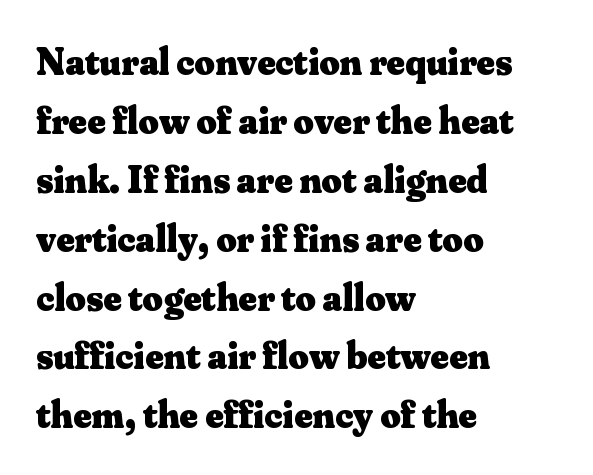
Q: Is the text bold? A: Yes.
Q: Is the text italic (slanted)? A: No, it is upright.
Q: Is the typeface a serif or a sans-serif typeface? A: Serif.
Q: Is the text underlined? A: No.
Q: How is the paragraph aligned? A: Left-aligned.
Q: Is the spacing between letters normal or unusually wide? A: Normal.
Q: Is the spacing between lines tight, normal or loose? A: Normal.
Q: Width (condensed, normal, or wide)? A: Normal.
Q: Stroke contrast? A: Medium.
Q: x-height? A: Small.
Q: Monospaced? A: No.
